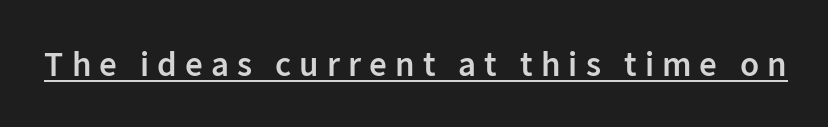
How heavy is the stroke? Medium-heavy — a semibold, shy of bold. Look at the tracking — it's clearly loosened, letters drifting apart. The passage shown is typeset with a sans-serif family. The letters advance in unequal steps, a hallmark of proportional type.
